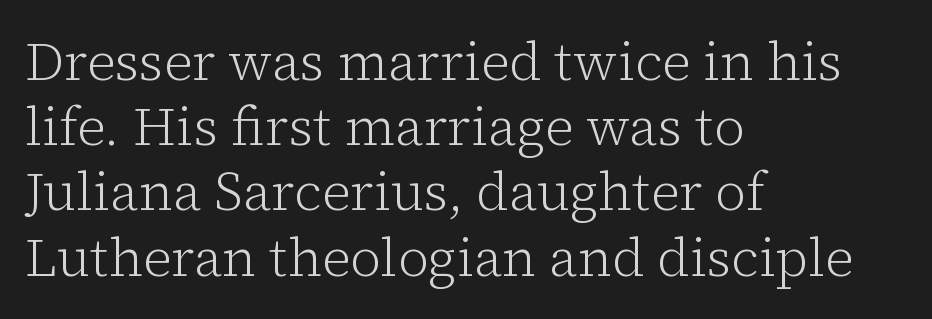
Q: Is the text bold? A: No.
Q: Is the text italic (slanted)? A: No, it is upright.
Q: Is the typeface a serif or a sans-serif typeface? A: Serif.
Q: Is the text underlined? A: No.
Q: How is the paragraph aligned? A: Left-aligned.
Q: Is the spacing between letters normal or unusually wide? A: Normal.
Q: Width (condensed, normal, or wide)? A: Normal.
Q: Stroke contrast? A: Low.
Q: x-height? A: Medium.
Q: Monospaced? A: No.
